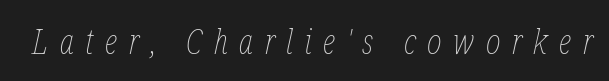
The image shows 35 px thin, condensed type, italic (leaning right); set unusually wide letter spacing (+0.33 em), not underlined; low stroke contrast and a medium x-height.
